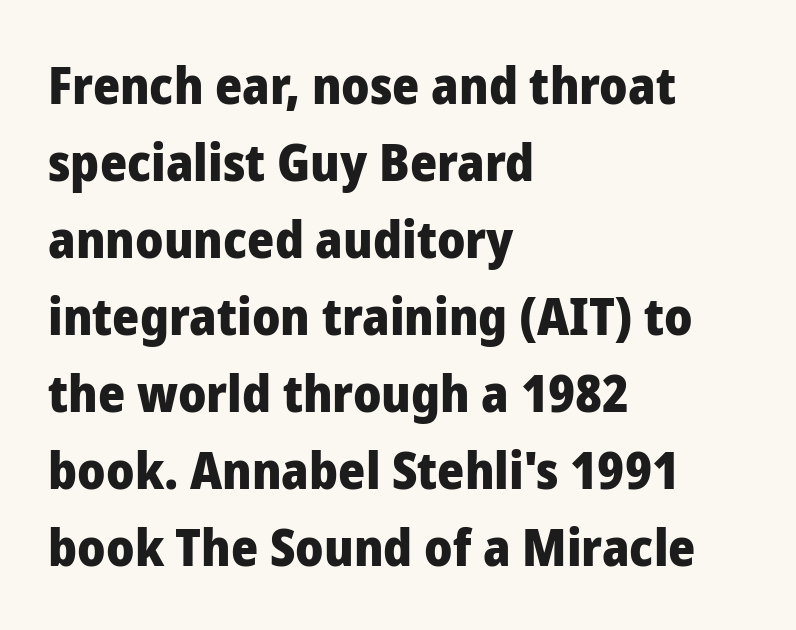
{"serif": "no", "italic": "no", "bold": "yes", "weight": "heavy", "width": "normal", "stroke_contrast": "low", "x_height": "medium", "monospaced": "no", "underline": "no", "align": "left", "line_spacing": "normal", "line_spacing_ratio": 1.48, "letter_spacing": "normal", "letter_spacing_em": 0.0, "glyph_px": 52}
